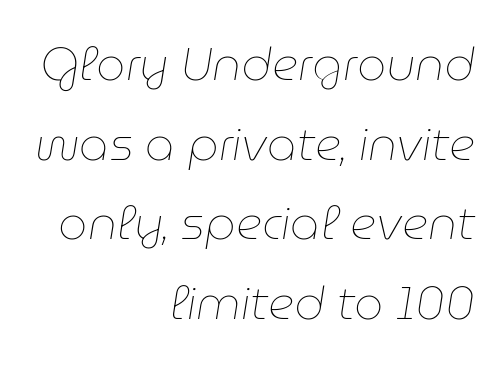
The rag falls on the left side of this text block. An italicized treatment has been applied to the whole sample. Here the designer chose a conventional face with non-uniform glyph widths. Honestly, the letter spacing is just normal — you wouldn't notice it.
